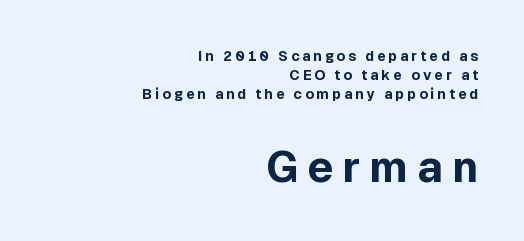
{"serif": "no", "italic": "no", "bold": "yes", "weight": "bold", "width": "normal", "x_height": "medium", "monospaced": "no", "underline": "no", "align": "right", "line_spacing": "normal", "line_spacing_ratio": 1.36, "letter_spacing": "wide", "letter_spacing_em": 0.21, "larger_block": "second", "size_ratio": 3.07, "glyph_px": 43}
